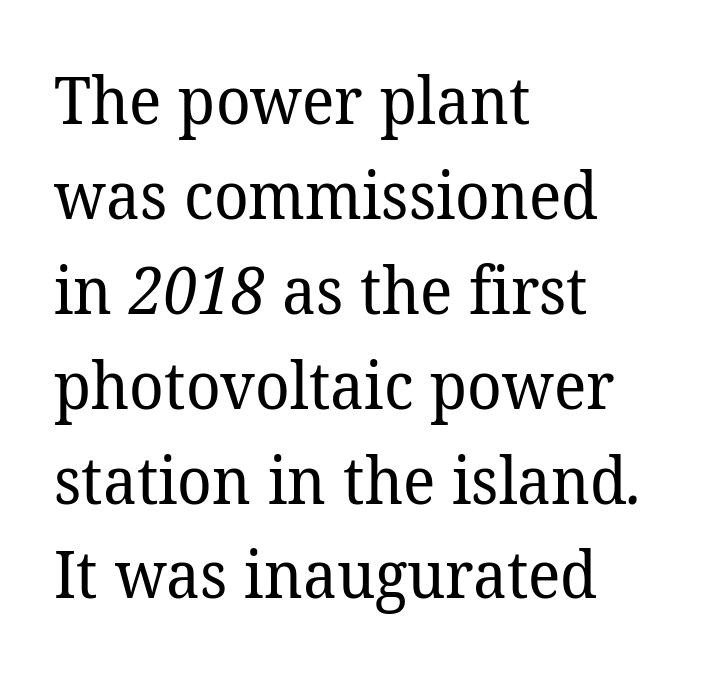
Q: Is the text bold? A: No.
Q: Is the typeface a serif or a sans-serif typeface? A: Serif.
Q: Is the text underlined? A: No.
Q: How is the paragraph aligned? A: Left-aligned.
Q: Is the spacing between letters normal or unusually wide? A: Normal.
Q: Is the spacing between lines tight, normal or loose? A: Normal.
Q: Width (condensed, normal, or wide)? A: Normal.
Q: Stroke contrast? A: Low.
Q: x-height? A: Medium.
Q: Monospaced? A: No.
